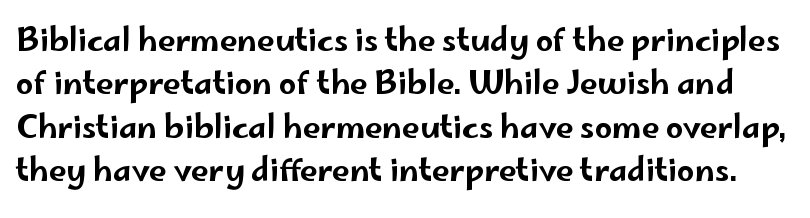
Notice how the stems are strictly vertical — no italics here. Tracking value appears to be zero — textbook default spacing. This sample has the flowing, uneven cadence of proportional lettering. The passage shown is not underscored anywhere. A normal amount of white space separates one row of letters from the next.
